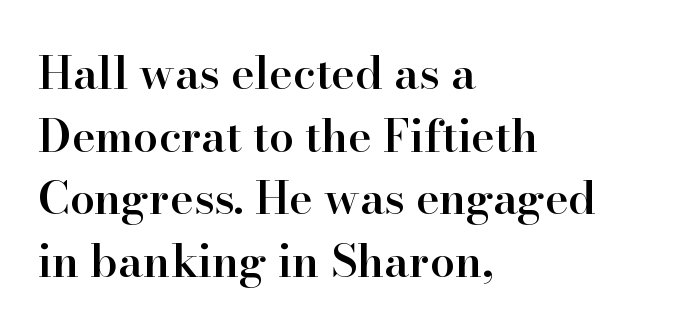
Q: Is the text bold? A: Semi-bold.
Q: Is the text italic (slanted)? A: No, it is upright.
Q: Is the typeface a serif or a sans-serif typeface? A: Serif.
Q: Is the text underlined? A: No.
Q: How is the paragraph aligned? A: Left-aligned.
Q: Is the spacing between letters normal or unusually wide? A: Normal.
Q: Is the spacing between lines tight, normal or loose? A: Normal.
Q: Width (condensed, normal, or wide)? A: Normal.
Q: Stroke contrast? A: High.
Q: x-height? A: Small.
Q: Monospaced? A: No.
